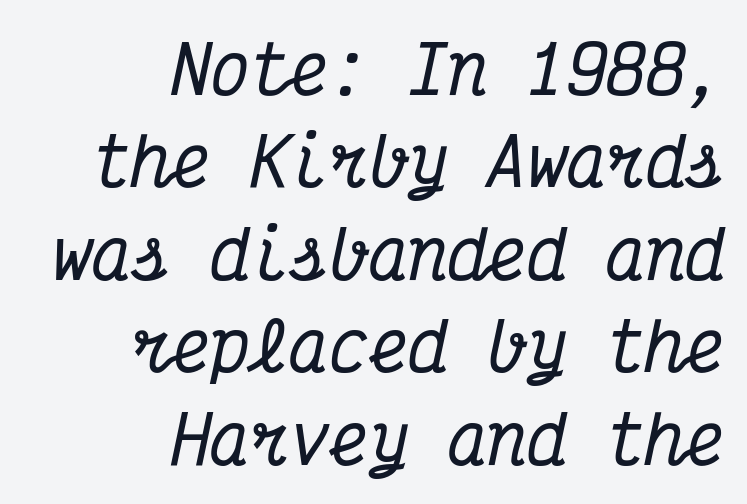
Q: Is the text italic (slanted)? A: Yes, it leans right by about 12 degrees.
Q: Is the typeface a serif or a sans-serif typeface? A: Serif.
Q: Is the text underlined? A: No.
Q: How is the paragraph aligned? A: Right-aligned.
Q: Is the spacing between letters normal or unusually wide? A: Normal.
Q: Is the spacing between lines tight, normal or loose? A: Normal.
Q: Width (condensed, normal, or wide)? A: Condensed.
Q: Stroke contrast? A: Medium.
Q: x-height? A: Medium.
Q: Monospaced? A: Yes.
